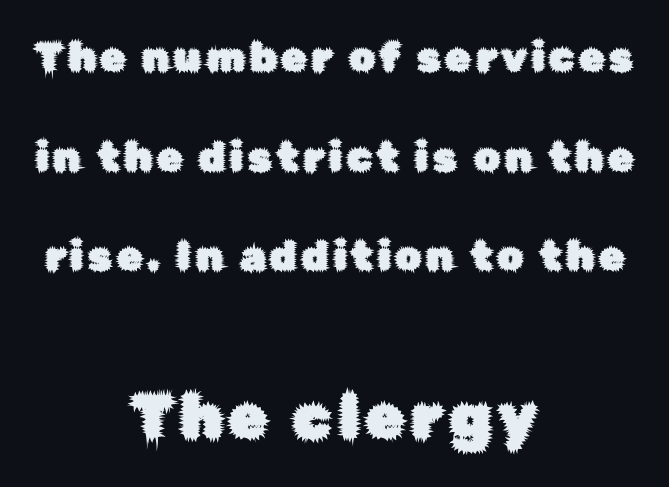
Is this a sans? Yes — the strokes have no serifs. Varying glyph widths throughout — classic text-font behaviour. This rendering uses center alignment, leaving both contours irregular but symmetric. The designer gave the closing block more size than the opening block. A typesetter would mark this as roman, not italic.
